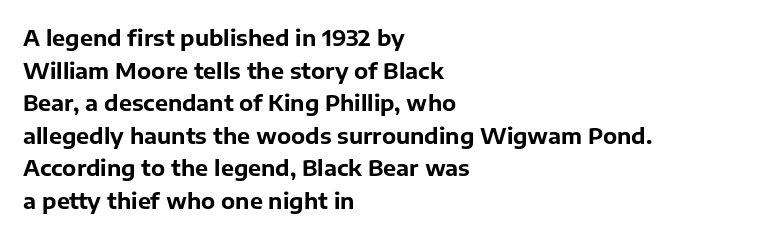
{"italic": "no", "bold": "yes", "underline": "no", "align": "left", "line_spacing": "normal", "line_spacing_ratio": 1.48, "letter_spacing": "normal", "letter_spacing_em": 0.0, "glyph_px": 22}
